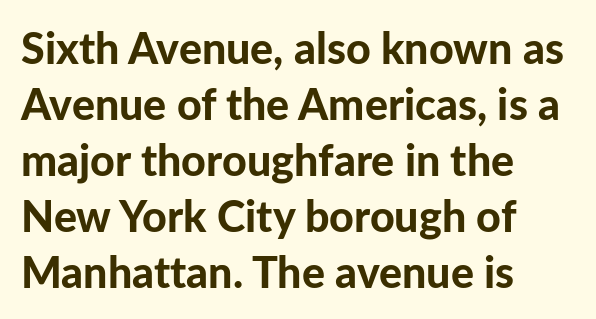
{"serif": "no", "italic": "no", "bold": "yes", "weight": "bold", "width": "normal", "stroke_contrast": "low", "x_height": "medium", "monospaced": "no", "underline": "no", "align": "left", "line_spacing": "normal", "line_spacing_ratio": 1.3, "letter_spacing": "normal", "letter_spacing_em": 0.0, "glyph_px": 43}
